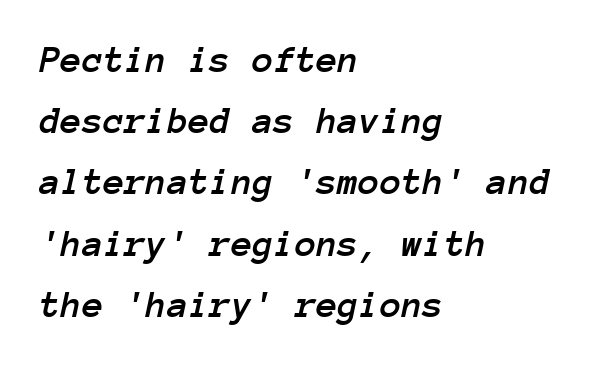
{"italic": "yes", "lean": "right", "slant_degrees": 12, "width": "normal", "stroke_contrast": "low", "x_height": "medium", "monospaced": "yes", "underline": "no", "align": "left", "line_spacing": "normal", "line_spacing_ratio": 1.57, "letter_spacing": "normal", "letter_spacing_em": 0.0, "glyph_px": 39}
